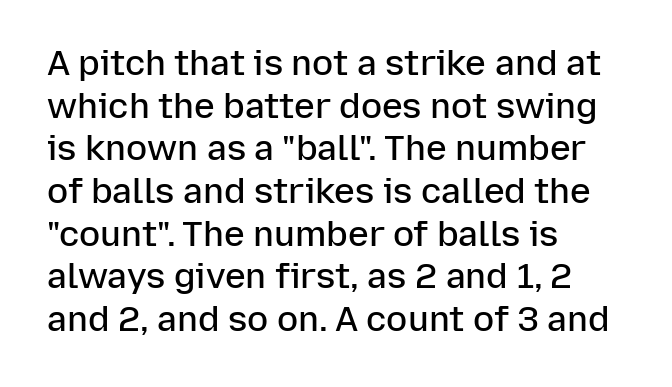
Q: Is the text bold? A: Semi-bold.
Q: Is the text italic (slanted)? A: No, it is upright.
Q: Is the typeface a serif or a sans-serif typeface? A: Sans-serif.
Q: Is the text underlined? A: No.
Q: How is the paragraph aligned? A: Left-aligned.
Q: Is the spacing between letters normal or unusually wide? A: Normal.
Q: Width (condensed, normal, or wide)? A: Normal.
Q: Stroke contrast? A: Low.
Q: x-height? A: Medium.
Q: Monospaced? A: No.
